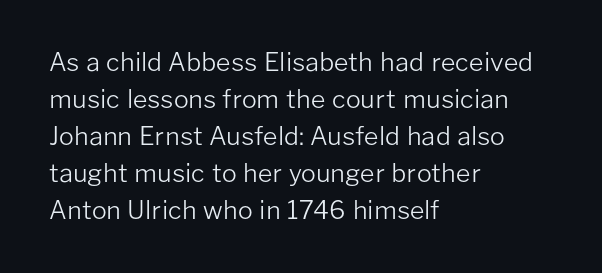
A typesetter would call this leading conventional body-copy spacing. Descender tails drop into unmarked territory. Visually the block forms a straight wall on the left and a jagged coastline on the right. Do the letters lean? They stand straight.
